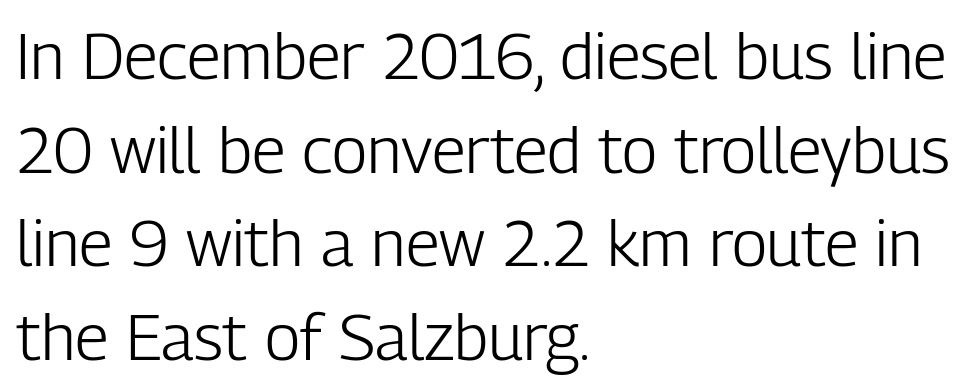
{"serif": "no", "italic": "no", "bold": "no", "weight": "light", "width": "condensed", "stroke_contrast": "low", "x_height": "medium", "monospaced": "no", "underline": "no", "align": "left", "line_spacing": "normal", "line_spacing_ratio": 1.44, "letter_spacing": "normal", "letter_spacing_em": 0.0, "glyph_px": 65}
